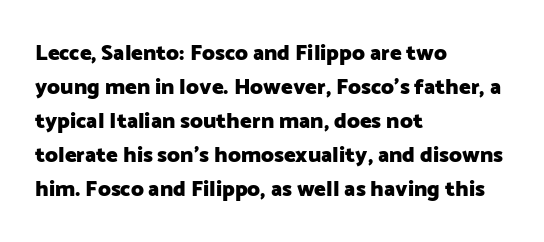
Q: Is the text bold? A: Yes.
Q: Is the text italic (slanted)? A: No, it is upright.
Q: Is the text underlined? A: No.
Q: How is the paragraph aligned? A: Left-aligned.
Q: Is the spacing between letters normal or unusually wide? A: Normal.
Q: Is the spacing between lines tight, normal or loose? A: Normal.
